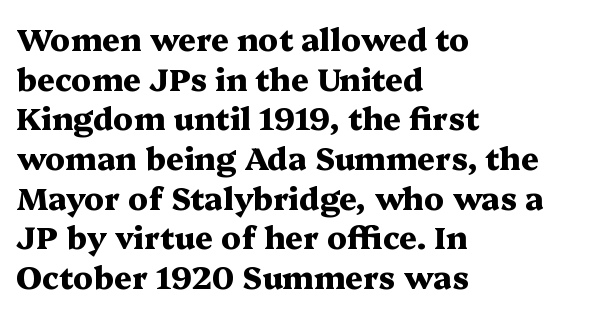
The letters advance in unequal steps, a hallmark of proportional type. Honestly, the row spacing looks completely unremarkable. One-word summary of the alignment: left. This rendering features lettering with no underline.
